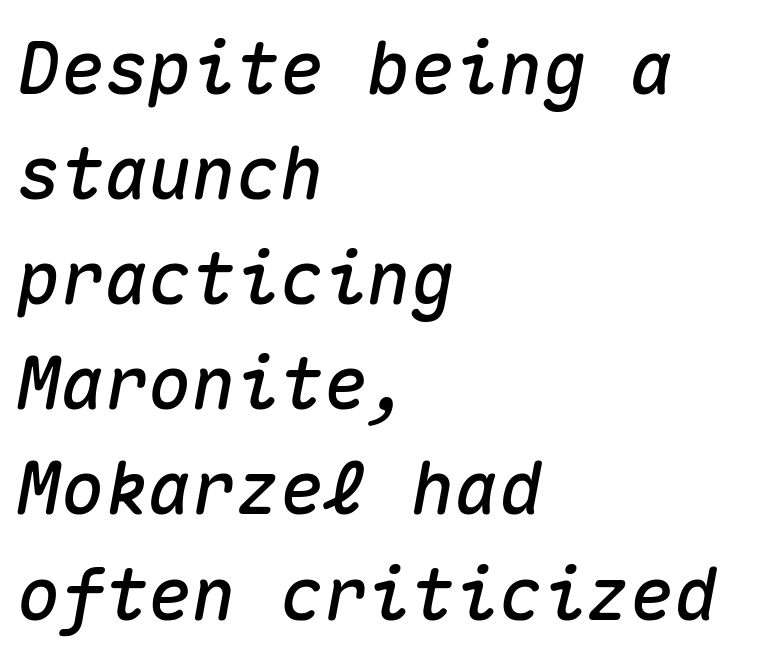
{"italic": "yes", "lean": "right", "slant_degrees": 10, "width": "normal", "stroke_contrast": "medium", "x_height": "medium", "monospaced": "yes", "underline": "no", "align": "left", "line_spacing": "normal", "line_spacing_ratio": 1.44, "letter_spacing": "normal", "letter_spacing_em": 0.0, "glyph_px": 73}
